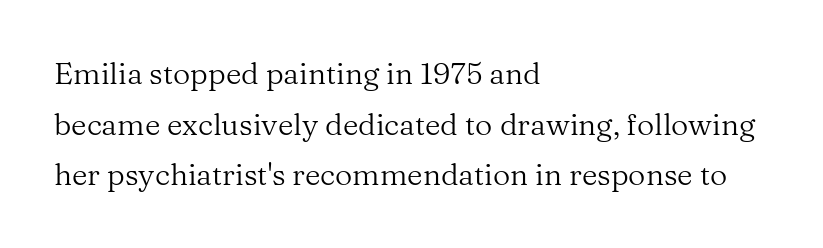
The image shows 30 px regular-weight serif type, upright; set left-aligned, normal line spacing (1.69x), normal letter spacing, not underlined; medium stroke contrast and a medium x-height.
